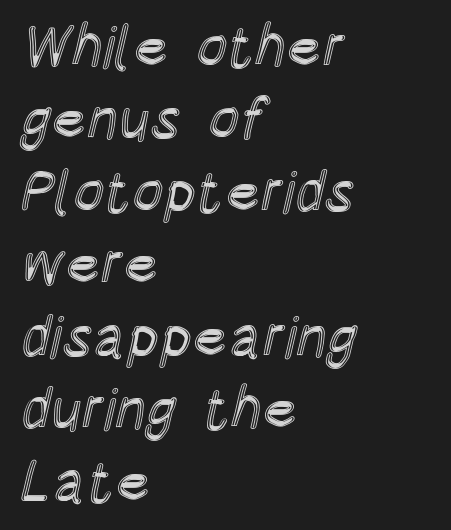
The image shows 58 px condensed type; set left-aligned, normal line spacing (1.25x), normal letter spacing, not underlined; a large x-height.
